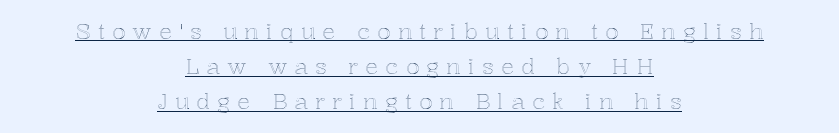
Q: Is the text italic (slanted)? A: No, it is upright.
Q: Is the text underlined? A: Yes.
Q: How is the paragraph aligned? A: Centered.
Q: Is the spacing between letters normal or unusually wide? A: Unusually wide.
Q: Is the spacing between lines tight, normal or loose? A: Normal.
